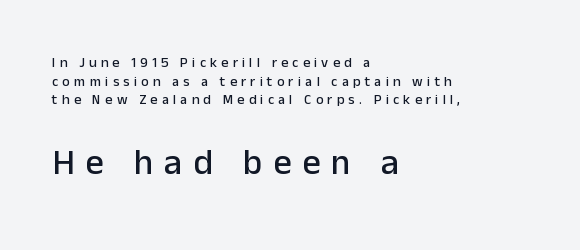
Q: Is the text italic (slanted)? A: No, it is upright.
Q: Is the typeface a serif or a sans-serif typeface? A: Sans-serif.
Q: Is the text underlined? A: No.
Q: How is the paragraph aligned? A: Left-aligned.
Q: Is the spacing between letters normal or unusually wide? A: Unusually wide.
Q: Is the spacing between lines tight, normal or loose? A: Normal.
Q: Which block of text is set in a larger size, the first (top) or the second (bottom)? A: The second (bottom) one.
Q: Width (condensed, normal, or wide)? A: Normal.
Q: Stroke contrast? A: Low.
Q: x-height? A: Medium.
Q: Monospaced? A: No.
